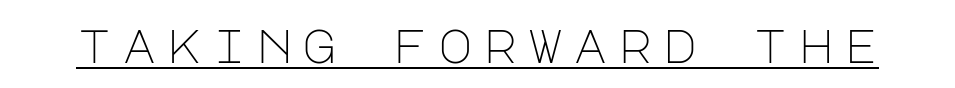
{"serif": "no", "italic": "no", "bold": "no", "weight": "light", "width": "normal", "stroke_contrast": "low", "x_height": "large", "underline": "yes", "letter_spacing": "wide", "letter_spacing_em": 0.22, "glyph_px": 47}
